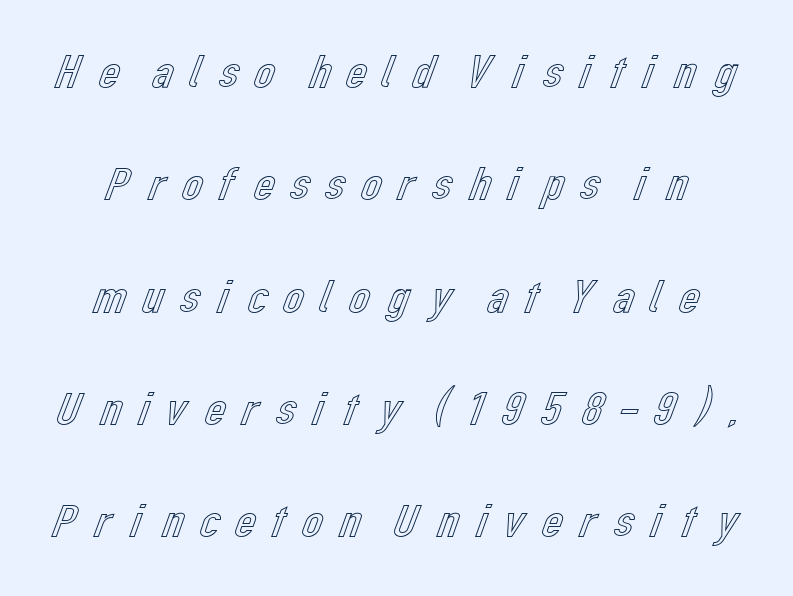
Q: Is the text italic (slanted)? A: Yes.
Q: Is the text underlined? A: No.
Q: Is the spacing between letters normal or unusually wide? A: Unusually wide.
Q: Is the spacing between lines tight, normal or loose? A: Loose.
Q: Width (condensed, normal, or wide)? A: Normal.
Q: x-height? A: Medium.
Q: Monospaced? A: No.
